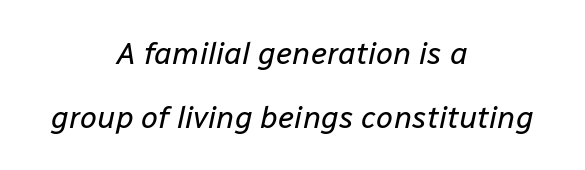
Q: Is the text bold? A: No.
Q: Is the text italic (slanted)? A: Yes, it leans right by about 12 degrees.
Q: Is the text underlined? A: No.
Q: How is the paragraph aligned? A: Centered.
Q: Is the spacing between letters normal or unusually wide? A: Normal.
Q: Is the spacing between lines tight, normal or loose? A: Loose.
Q: Width (condensed, normal, or wide)? A: Normal.
Q: Stroke contrast? A: Low.
Q: x-height? A: Medium.
Q: Monospaced? A: No.
